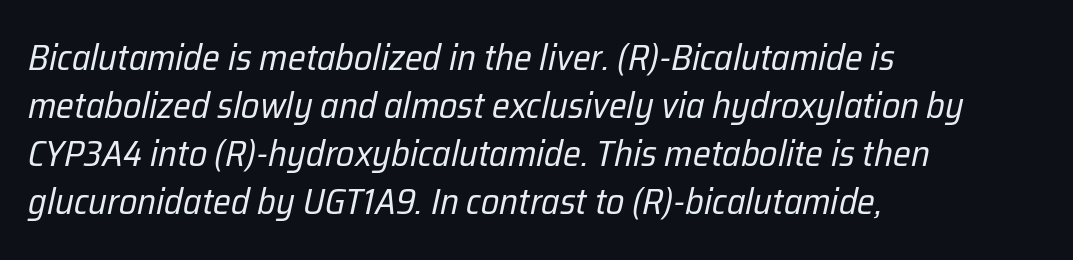
Q: Is the text bold? A: No.
Q: Is the text italic (slanted)? A: Yes, it leans right by about 12 degrees.
Q: Is the text underlined? A: No.
Q: How is the paragraph aligned? A: Left-aligned.
Q: Is the spacing between letters normal or unusually wide? A: Normal.
Q: Is the spacing between lines tight, normal or loose? A: Normal.
Q: Width (condensed, normal, or wide)? A: Condensed.
Q: Stroke contrast? A: Low.
Q: x-height? A: Medium.
Q: Monospaced? A: No.
